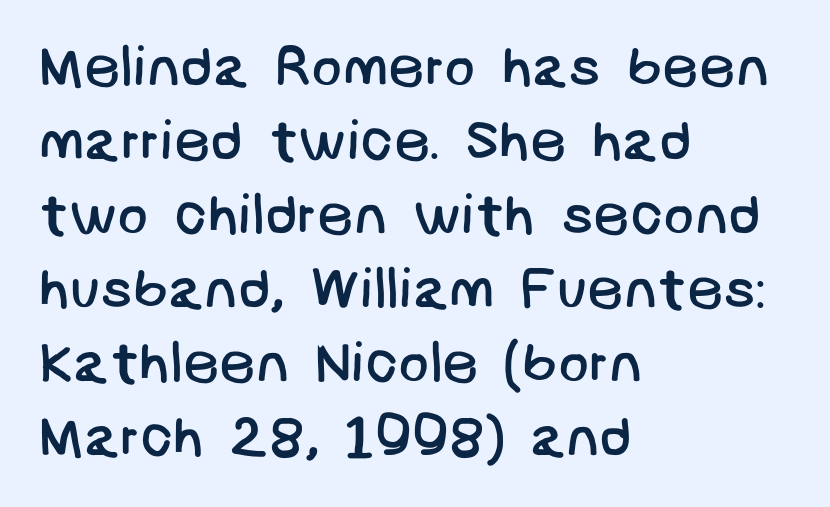
The image shows 57 px regular-weight sans-serif type; set left-aligned, normal line spacing (1.3x), normal letter spacing, not underlined; low stroke contrast and a large x-height.
